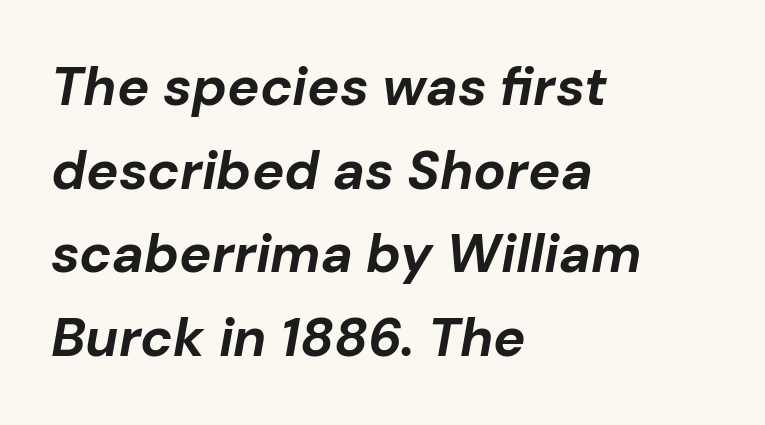
Is the block centered? No — it sits flush against the left margin. On the weight axis this lands at bold, roughly 700. Summary of vertical rhythm: regular, with standard interline spacing. Tracking value appears to be zero — textbook default spacing. There's an unmistakable incline to the writing here.
